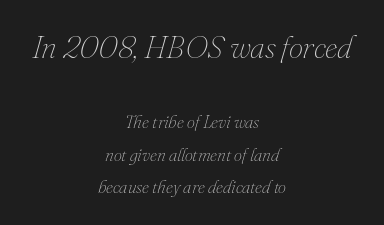
{"italic": "yes", "lean": "right", "slant_degrees": 16, "bold": "no", "weight": "thin", "width": "normal", "stroke_contrast": "medium", "x_height": "small", "monospaced": "no", "underline": "no", "align": "center", "line_spacing_ratio": 1.82, "letter_spacing": "normal", "letter_spacing_em": 0.0, "larger_block": "first", "size_ratio": 1.78, "glyph_px": 32}
